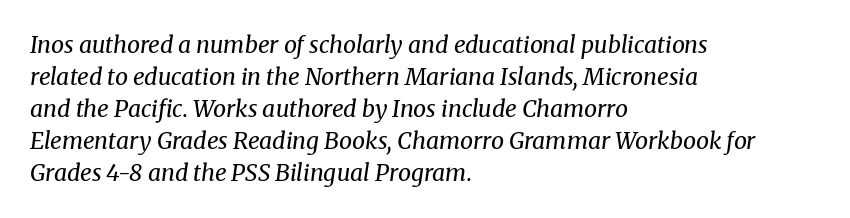
Q: Is the text bold? A: No.
Q: Is the text italic (slanted)? A: Yes, it leans right by about 8 degrees.
Q: Is the text underlined? A: No.
Q: How is the paragraph aligned? A: Left-aligned.
Q: Is the spacing between letters normal or unusually wide? A: Normal.
Q: Is the spacing between lines tight, normal or loose? A: Normal.
